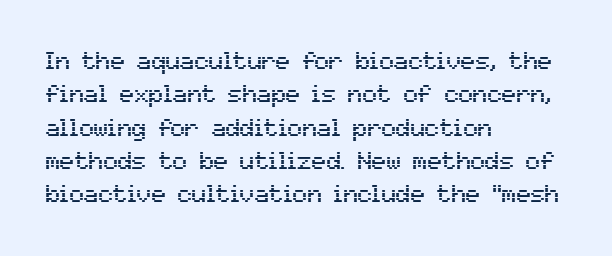
{"italic": "no", "underline": "no", "align": "left", "line_spacing": "normal", "line_spacing_ratio": 1.39, "letter_spacing": "normal", "letter_spacing_em": 0.0, "glyph_px": 24}
